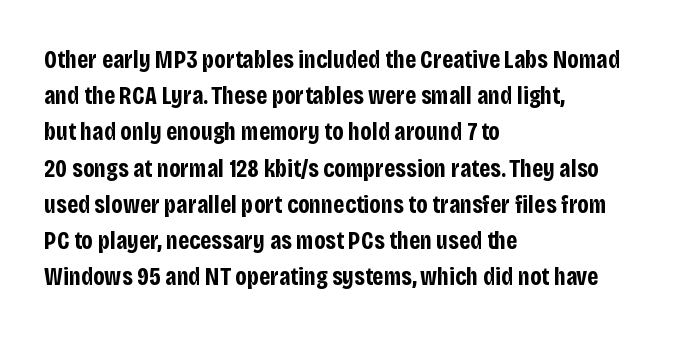
Typesetter's note: full bold, strokes at maximum text heaviness. Rendered with straight, roman letterforms. The line-height multiplier appears to be the usual default. Words appear dense and cohesive because spacing is normal. A student would call this left alignment; a typographer would say flush left, rag right. The baseline area is clear.
